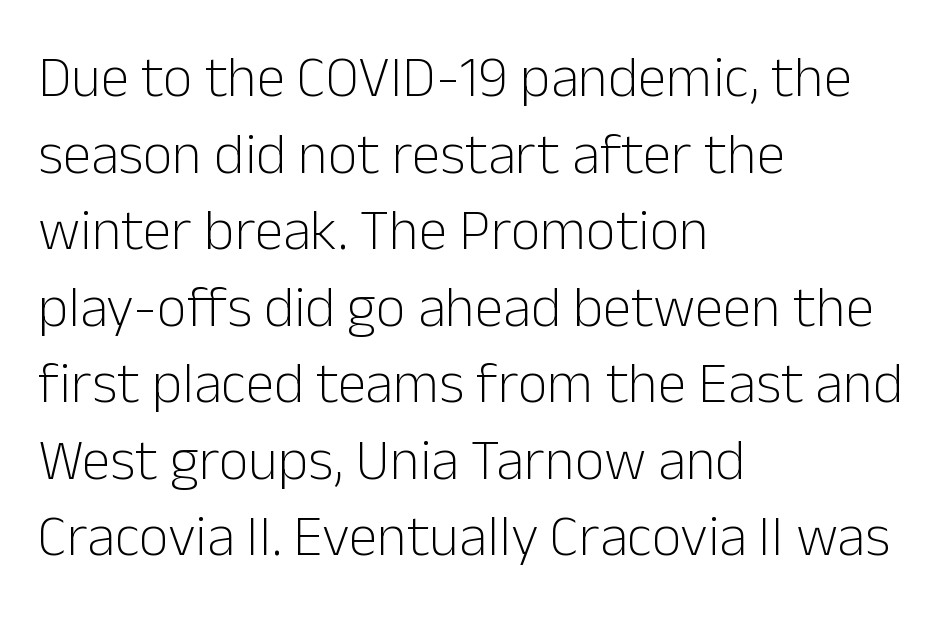
Q: Is the text bold? A: No.
Q: Is the text italic (slanted)? A: No, it is upright.
Q: Is the typeface a serif or a sans-serif typeface? A: Sans-serif.
Q: Is the text underlined? A: No.
Q: How is the paragraph aligned? A: Left-aligned.
Q: Is the spacing between letters normal or unusually wide? A: Normal.
Q: Is the spacing between lines tight, normal or loose? A: Normal.
Q: Width (condensed, normal, or wide)? A: Normal.
Q: Stroke contrast? A: Low.
Q: x-height? A: Medium.
Q: Monospaced? A: No.
